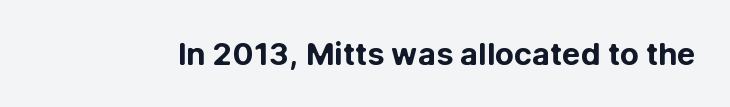
Q: Is the text bold? A: Yes.
Q: Is the text italic (slanted)? A: No, it is upright.
Q: Is the typeface a serif or a sans-serif typeface? A: Sans-serif.
Q: Is the text underlined? A: No.
Q: Is the spacing between letters normal or unusually wide? A: Normal.
Q: Width (condensed, normal, or wide)? A: Normal.
Q: Stroke contrast? A: Low.
Q: x-height? A: Medium.
Q: Monospaced? A: No.
